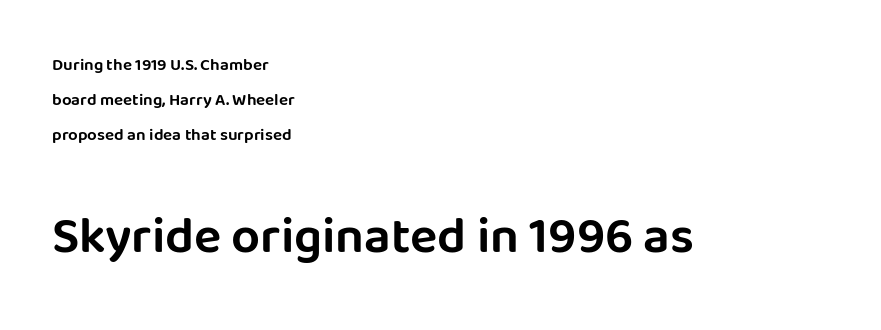
The font family rendered here belongs to the sans-serif group. Unmarked baselines from the first word to the last. Each word holds together tightly as a unit, with standard inter-letter gaps. Nope, not italic — everything's standing straight. Each letter keeps its own natural width here, so spacing adapts to shape. Does the leading feel generous? Absolutely, it's lavish.
